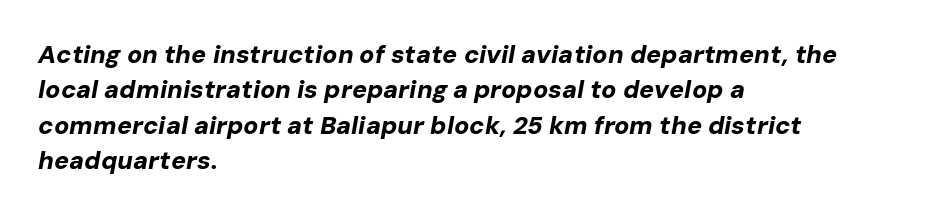
The passage shown leans; its letterforms are oblique. Where is the straight margin? On the left. Regular leading. Descenders are the only things crossing below the line.
